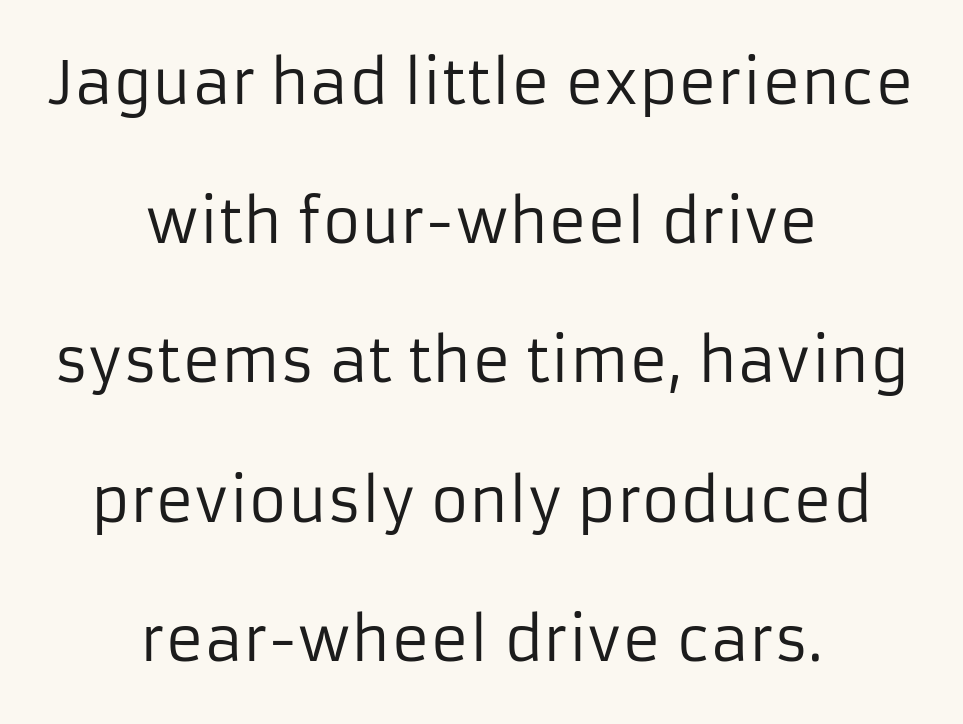
The image shows 59 px regular-weight sans-serif type, upright; set centered, loose line spacing (2.36x), normal letter spacing, not underlined; low stroke contrast and a medium x-height.
